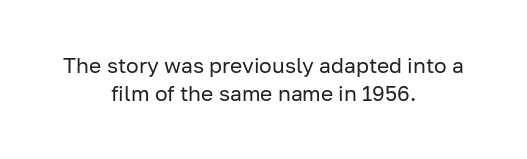
The image shows 21 px text type, upright; set centered, normal line spacing (1.34x), normal letter spacing, not underlined.
